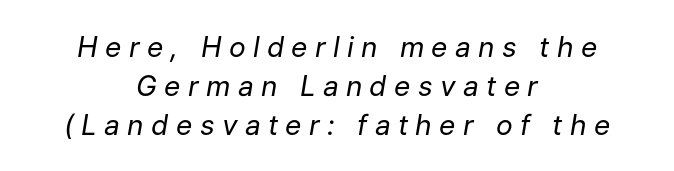
Normally led — the rows are evenly, conventionally spaced. No word sits above an underline. A light-to-regular cut is what we see here. In terms of posture, this sample is oblique. Varying glyph widths throughout — classic text-font behaviour.
